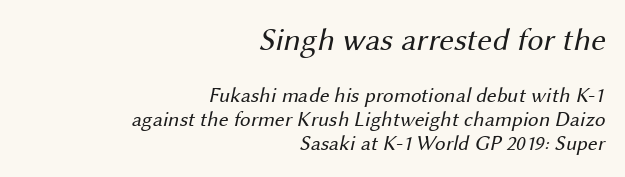
The image shows 32 px regular-weight sans-serif type; set right-aligned, tight line spacing (1.14x), normal letter spacing, not underlined; the first (top) block is 1.52x larger; medium stroke contrast and a medium x-height.
